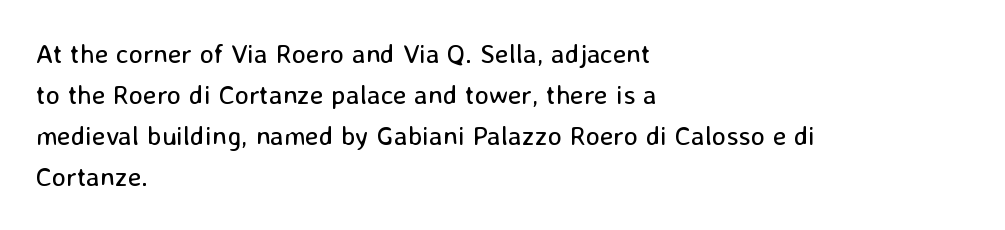
The image shows 27 px text type, upright; set left-aligned, normal line spacing (1.52x), normal letter spacing, not underlined.
